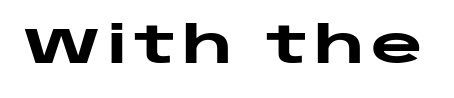
The image shows 50 px heavy, wide sans-serif type, upright; set not underlined; low stroke contrast and a large x-height.
